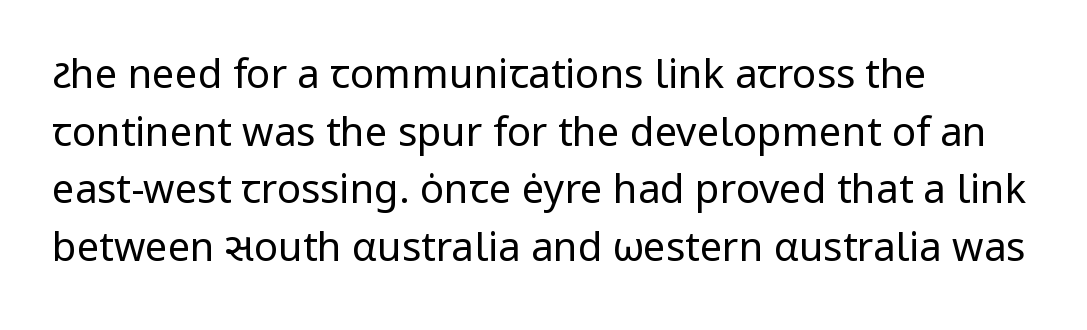
{"serif": "no", "italic": "no", "bold": "no", "weight": "regular", "width": "normal", "stroke_contrast": "low", "x_height": "medium", "monospaced": "no", "underline": "no", "align": "left", "line_spacing": "normal", "line_spacing_ratio": 1.44, "letter_spacing": "normal", "letter_spacing_em": 0.0, "glyph_px": 40}
